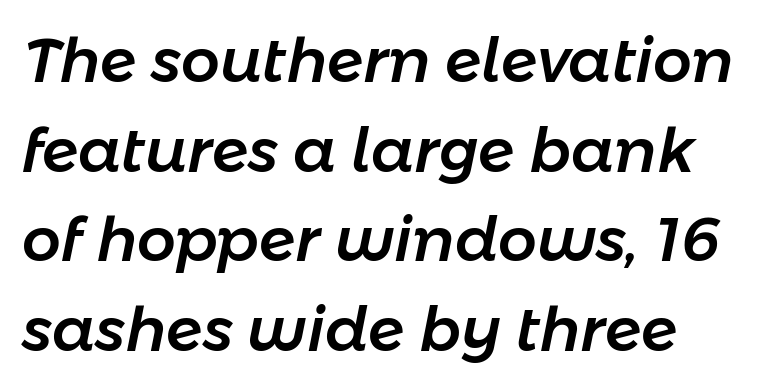
Compared with typical paragraphs, the rows here are spaced about the same. Is the letter spacing exaggerated? No — it looks like the ordinary default. The lettering tilts uniformly, giving the passage an italic look. The space beneath each line is pristine and unruled. These lines are rendered in a variable-pitch font.
